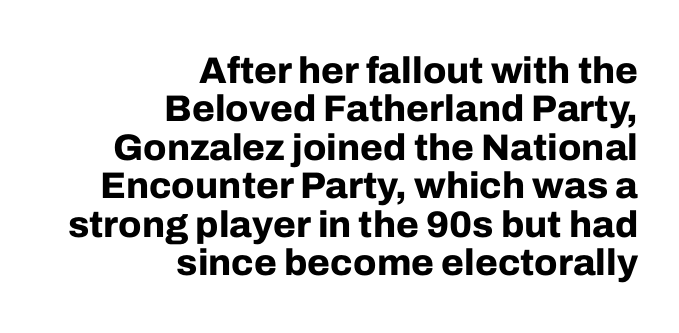
The baseline area is clear. This sample is right-justified, so line beginnings fall wherever the words allow. The designer dialed line spacing down below the default. The font family rendered here belongs to the sans-serif group. Nope, not italic — everything's standing straight. Is this a fixed-width face? No — the glyphs have proportional, varying widths.
